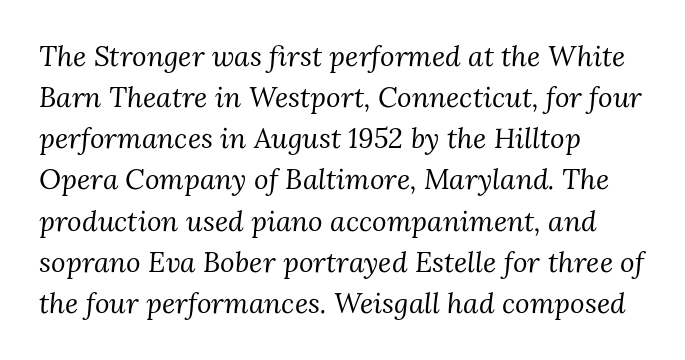
Is the type slanted? Yes — the strokes lean at a clear angle. Here the designer chose a conventional face with non-uniform glyph widths. Unbolded letterforms with no extra heft. Examine the stroke ends and you'll spot serifs. A bare baseline throughout the passage.
